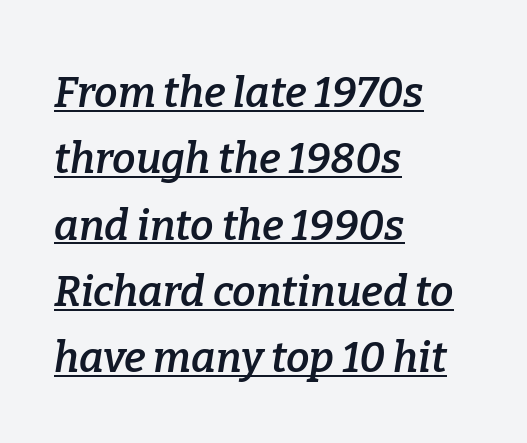
The image shows 42 px semibold serif type, italic (leaning right); set left-aligned, normal line spacing (1.58x), normal letter spacing, underlined; low stroke contrast and a medium x-height.
